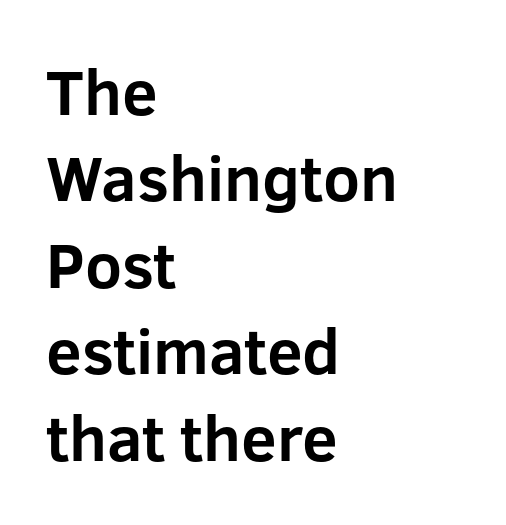
The image shows 64 px bold sans-serif type, upright; set left-aligned, normal line spacing (1.35x), normal letter spacing, not underlined; low stroke contrast and a medium x-height.
